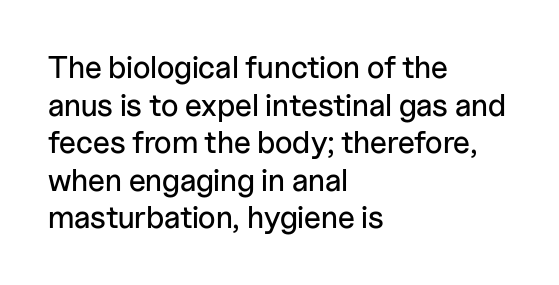
Q: Is the text italic (slanted)? A: No, it is upright.
Q: Is the typeface a serif or a sans-serif typeface? A: Sans-serif.
Q: Is the text underlined? A: No.
Q: How is the paragraph aligned? A: Left-aligned.
Q: Is the spacing between letters normal or unusually wide? A: Normal.
Q: Width (condensed, normal, or wide)? A: Normal.
Q: Stroke contrast? A: Low.
Q: x-height? A: Medium.
Q: Monospaced? A: No.
